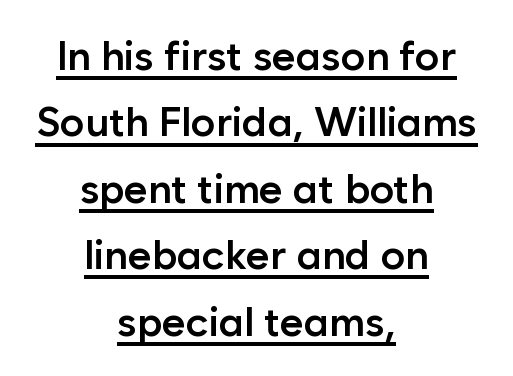
The image shows 41 px semibold sans-serif type, upright; set centered, normal line spacing (1.62x), normal letter spacing, underlined; low stroke contrast and a medium x-height.
